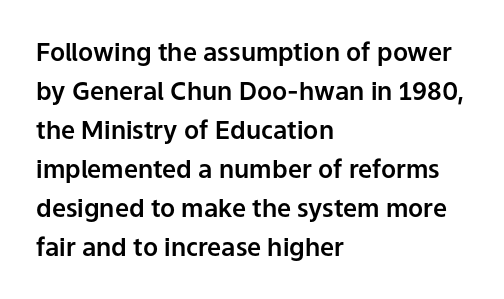
The image shows 25 px text type, upright; set left-aligned, normal line spacing (1.56x), normal letter spacing, not underlined.
